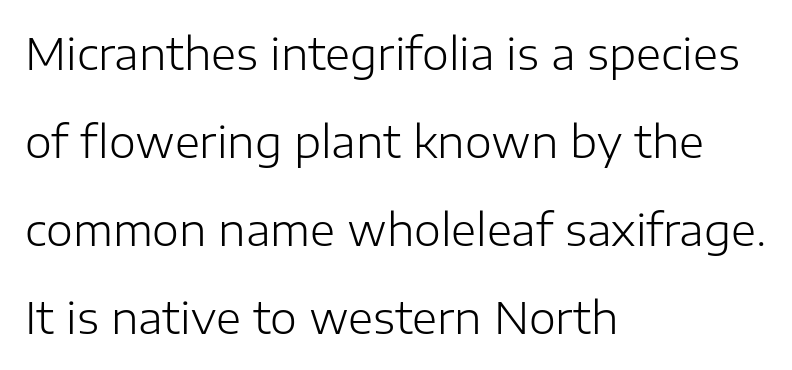
The image shows 43 px light sans-serif type, upright; set left-aligned, loose line spacing (2.05x), normal letter spacing, not underlined; low stroke contrast and a medium x-height.
